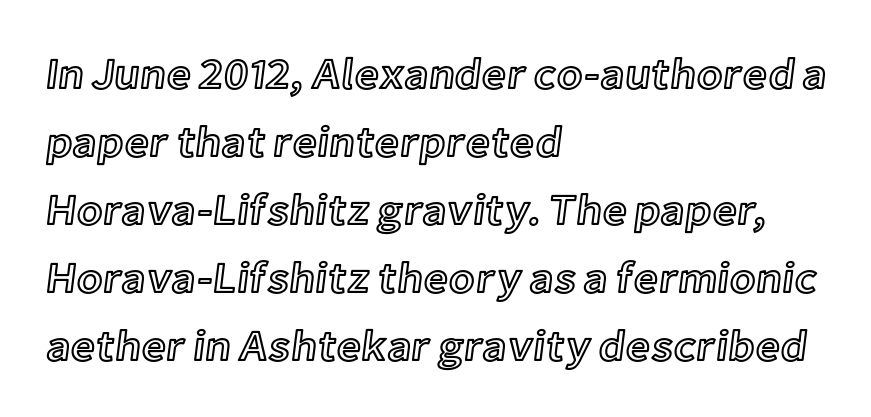
{"width": "normal", "x_height": "medium", "monospaced": "no", "underline": "no", "align": "left", "line_spacing": "normal", "line_spacing_ratio": 1.58, "letter_spacing": "normal", "letter_spacing_em": 0.0, "glyph_px": 43}
